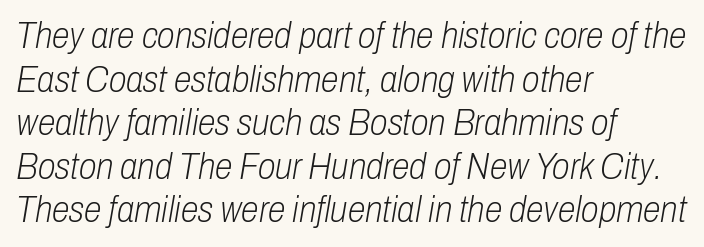
{"italic": "yes", "lean": "right", "slant_degrees": 10, "bold": "no", "weight": "light", "width": "condensed", "stroke_contrast": "low", "x_height": "medium", "monospaced": "no", "underline": "no", "align": "left", "line_spacing_ratio": 1.21, "letter_spacing": "normal", "letter_spacing_em": 0.0, "glyph_px": 36}
